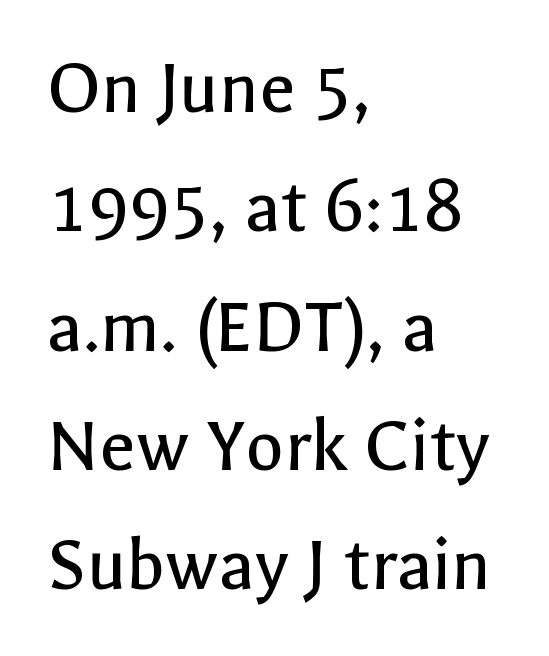
{"serif": "no", "italic": "no", "bold": "no", "weight": "regular", "width": "normal", "x_height": "medium", "monospaced": "no", "underline": "no", "align": "left", "line_spacing": "normal", "line_spacing_ratio": 1.51, "letter_spacing": "normal", "letter_spacing_em": 0.0, "glyph_px": 79}
